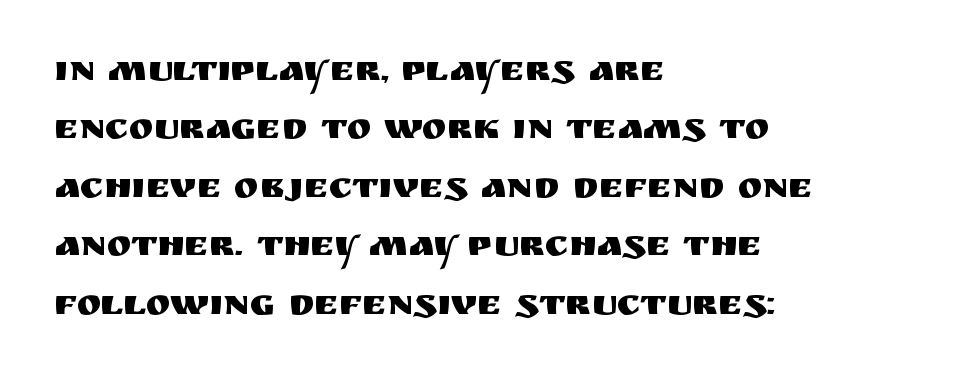
The words here are not underlined. The vertical gap from one line to the next is medium. Note the varied advance widths — an 'i' is clearly narrower than an 'm'. The letters carry no serifs — their stems end cleanly without finishing strokes.
